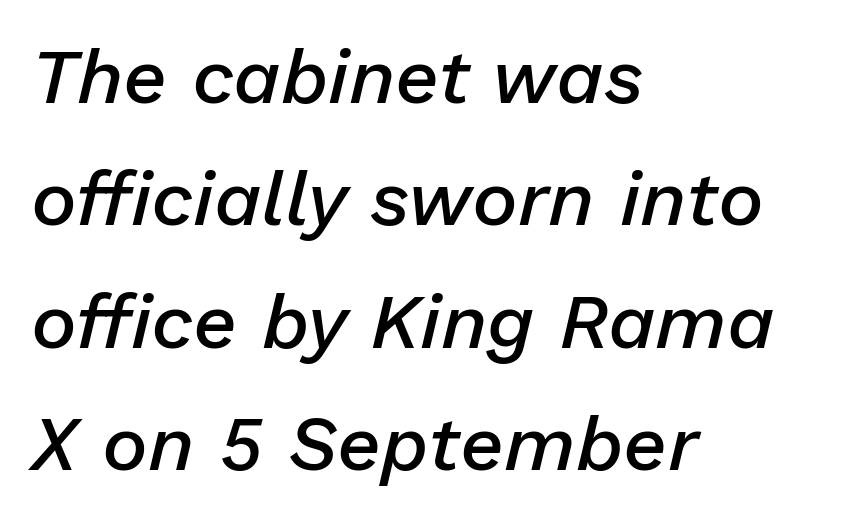
The image shows 77 px semibold type, italic (leaning right); set left-aligned, normal line spacing (1.59x), normal letter spacing, not underlined; low stroke contrast and a medium x-height.
